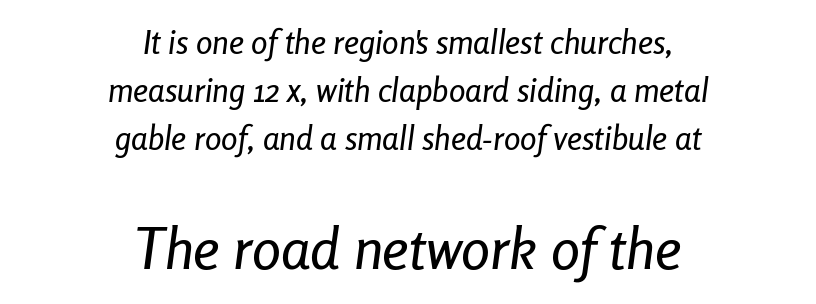
{"italic": "yes", "lean": "right", "slant_degrees": 8, "width": "condensed", "stroke_contrast": "low", "x_height": "medium", "monospaced": "no", "underline": "no", "align": "center", "line_spacing": "normal", "line_spacing_ratio": 1.46, "letter_spacing": "normal", "letter_spacing_em": 0.0, "larger_block": "second", "size_ratio": 1.76, "glyph_px": 58}
